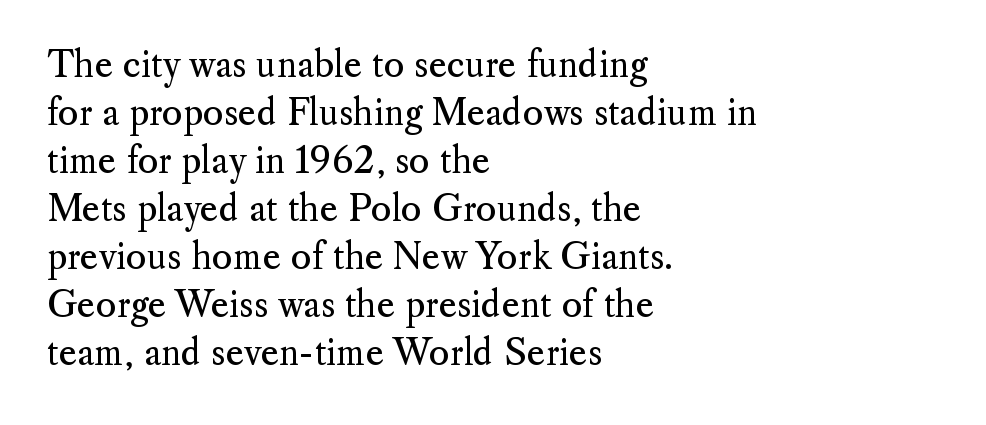
{"serif": "yes", "italic": "no", "bold": "no", "weight": "regular", "width": "normal", "stroke_contrast": "medium", "x_height": "small", "monospaced": "no", "underline": "no", "align": "left", "line_spacing": "normal", "line_spacing_ratio": 1.37, "letter_spacing": "normal", "letter_spacing_em": 0.0, "glyph_px": 35}
